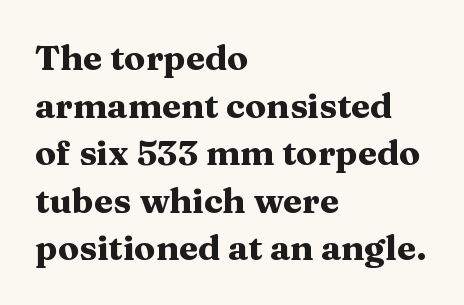
{"serif": "yes", "italic": "no", "bold": "yes", "weight": "heavy", "width": "wide", "stroke_contrast": "medium", "x_height": "medium", "monospaced": "no", "underline": "no", "align": "left", "line_spacing": "normal", "line_spacing_ratio": 1.36, "letter_spacing": "normal", "letter_spacing_em": 0.0, "glyph_px": 35}
